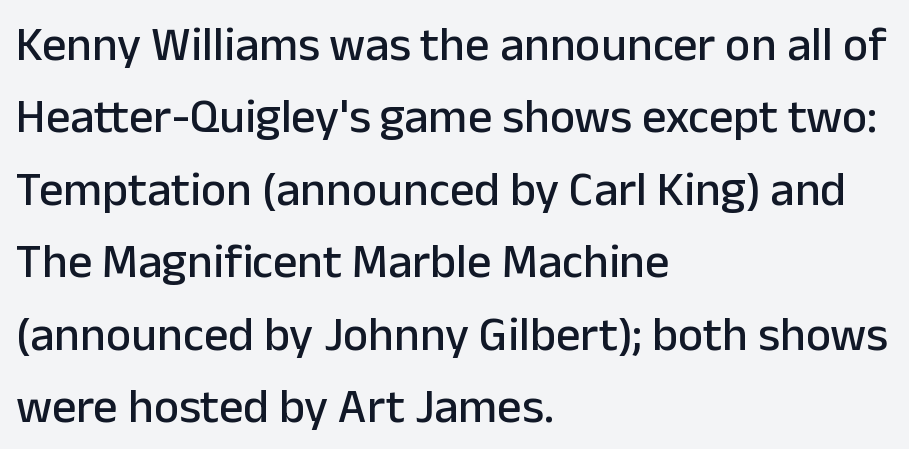
This sample has the flowing, uneven cadence of proportional lettering. Underline: absent. Quick note: interline space is typical. The letters stand upright; this is a roman face. This sample uses a sans-serif face.
